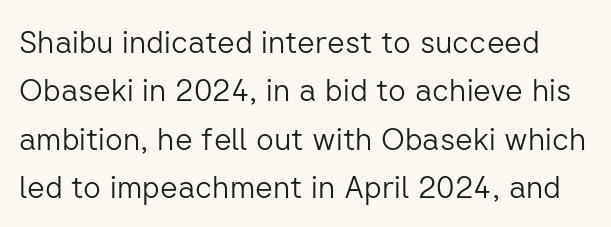
{"serif": "no", "italic": "no", "bold": "no", "weight": "light", "width": "normal", "stroke_contrast": "low", "x_height": "medium", "monospaced": "no", "underline": "no", "line_spacing": "normal", "line_spacing_ratio": 1.56, "letter_spacing": "normal", "letter_spacing_em": 0.0, "glyph_px": 31}
